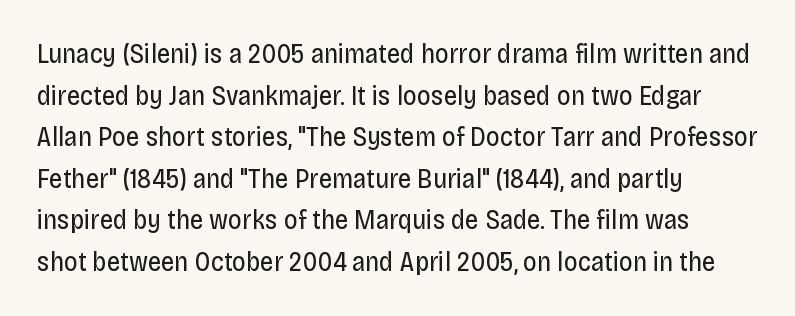
{"italic": "no", "bold": "no", "underline": "no", "align": "left", "line_spacing": "normal", "line_spacing_ratio": 1.54, "letter_spacing": "normal", "letter_spacing_em": 0.0, "glyph_px": 27}
